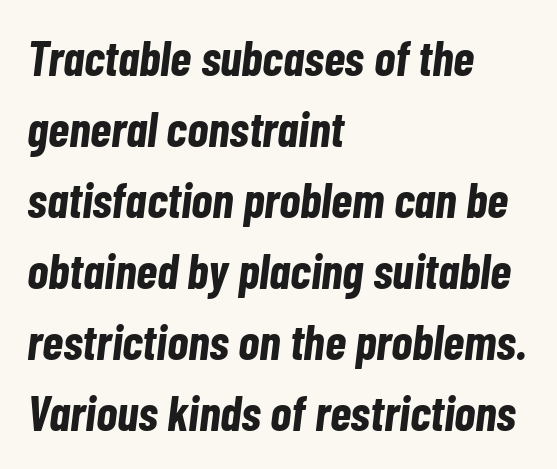
{"italic": "yes", "lean": "right", "slant_degrees": 7, "bold": "yes", "weight": "bold", "width": "condensed", "stroke_contrast": "low", "x_height": "medium", "monospaced": "no", "underline": "no", "align": "left", "line_spacing": "normal", "line_spacing_ratio": 1.45, "letter_spacing": "normal", "letter_spacing_em": 0.0, "glyph_px": 49}
